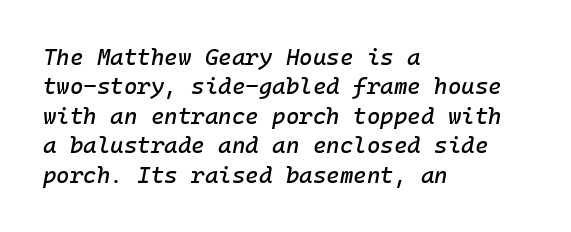
Q: Is the text italic (slanted)? A: Yes, it leans right by about 10 degrees.
Q: Is the text underlined? A: No.
Q: How is the paragraph aligned? A: Left-aligned.
Q: Is the spacing between letters normal or unusually wide? A: Normal.
Q: Is the spacing between lines tight, normal or loose? A: Normal.
